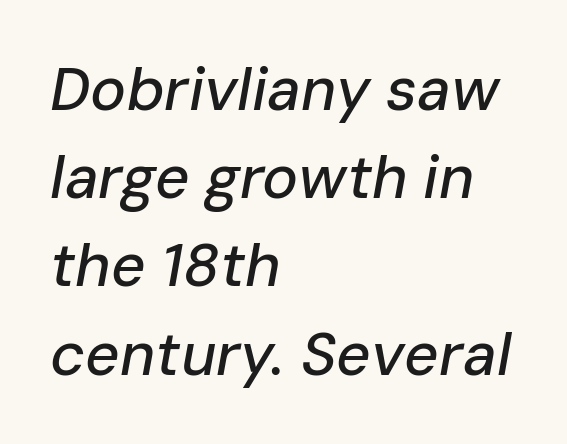
The image shows 60 px text type, italic (leaning right); set left-aligned, normal line spacing (1.47x), normal letter spacing, not underlined; low stroke contrast and a medium x-height.
